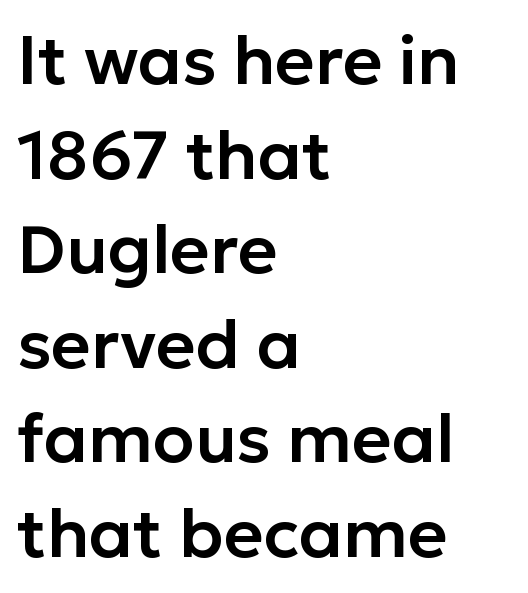
{"serif": "no", "italic": "no", "width": "normal", "stroke_contrast": "low", "x_height": "medium", "monospaced": "no", "underline": "no", "align": "left", "line_spacing": "normal", "line_spacing_ratio": 1.39, "letter_spacing": "normal", "letter_spacing_em": 0.0, "glyph_px": 68}
